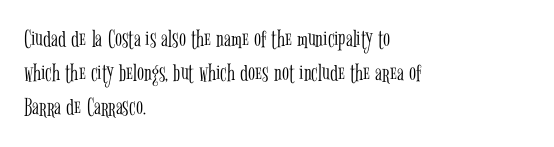
The image shows 26 px text type, upright; set left-aligned, normal line spacing (1.3x), normal letter spacing, not underlined.
